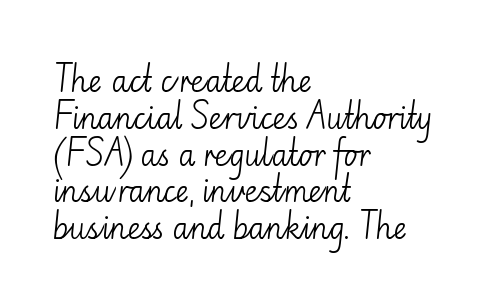
The cut favours lightness, reaching ordinary text weight at its darkest. The typeface chosen for these lines omits serifs. Decoration check: the copy has no underline. This sample has the flowing, uneven cadence of proportional lettering.
